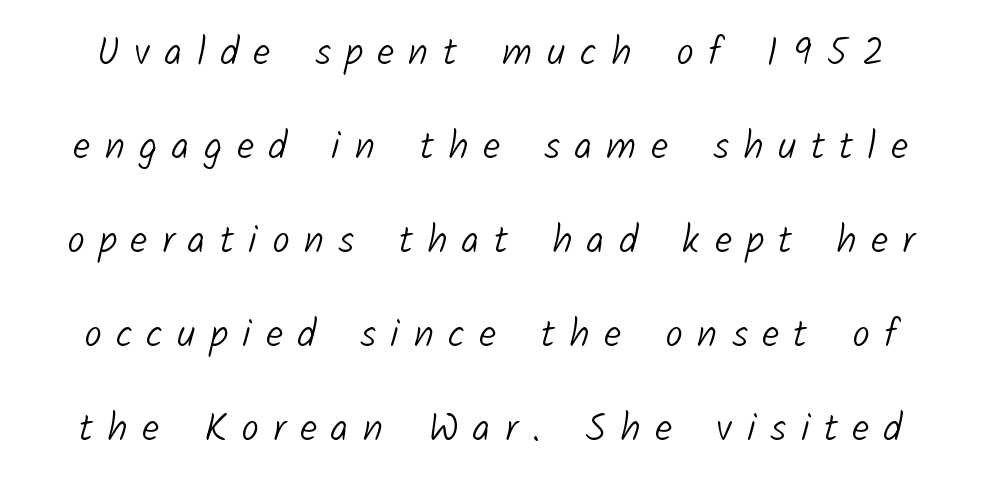
The weight would be labelled regular, book, light, or lighter still. The letters carry no serifs — their stems end cleanly without finishing strokes. The face used here is proportionally spaced, like ordinary book or web type. Leading: increased. Glyph-to-glyph distance is far greater than everyday printed text. Quick note: underline off.
